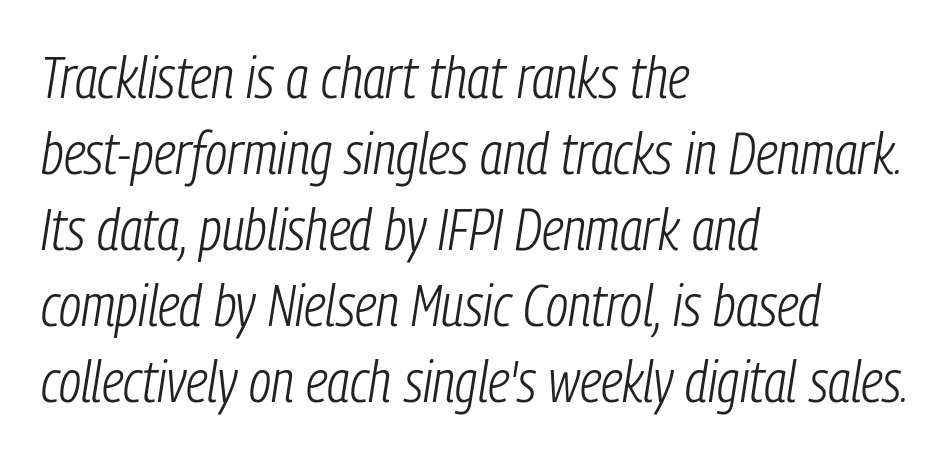
Regarding leading, the lines here are spaced in the standard way. Plain, unruled lines of type. The letters sit at their default tracking, neither squeezed nor spread. Emphasis-style slanted type is in use. No chunkiness to these letters — they're not bold. You could not count columns in this text — the font is proportionally spaced.
